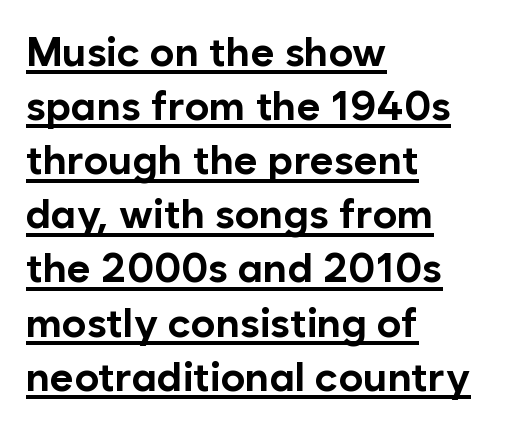
The image shows 41 px bold sans-serif type, upright; set left-aligned, normal line spacing (1.32x), normal letter spacing, underlined; low stroke contrast and a medium x-height.
